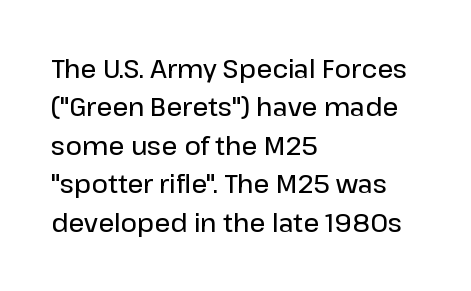
Has an underline been added? It has not. A typesetter would mark this as roman, not italic. The passage shown has conventional tracking throughout. The rows are spaced the way most documents space them. Each line starts at the same left margin while the right side varies. The font is running at a semibold setting, under full bold.
